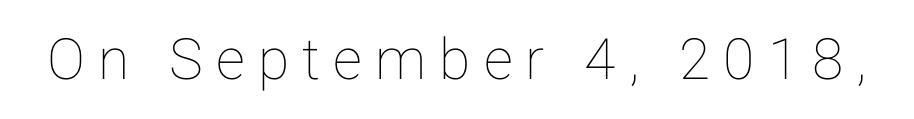
The image shows 57 px text type, upright; set unusually wide letter spacing (+0.23 em), not underlined; low stroke contrast and a medium x-height.
